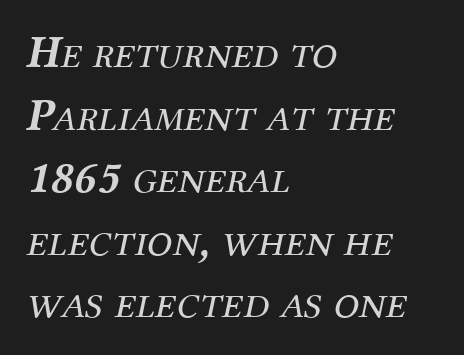
{"serif": "yes", "italic": "yes", "lean": "right", "slant_degrees": 12, "bold": "no", "weight": "regular", "width": "normal", "stroke_contrast": "medium", "x_height": "medium", "monospaced": "no", "underline": "no", "align": "left", "line_spacing": "normal", "line_spacing_ratio": 1.36, "letter_spacing": "normal", "letter_spacing_em": 0.0, "glyph_px": 46}
